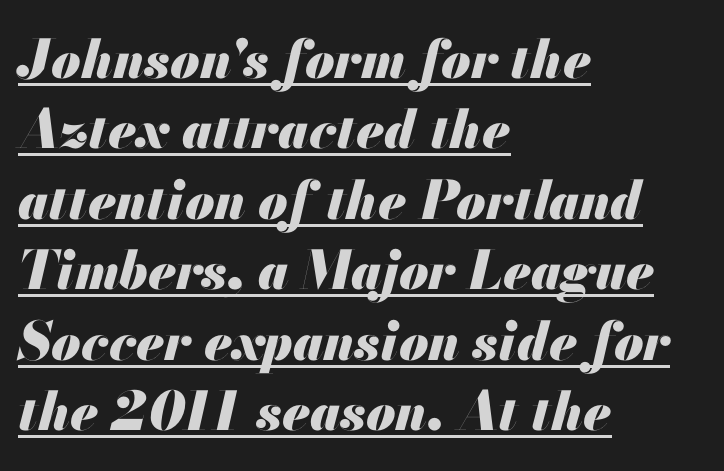
Q: Is the text bold? A: Yes.
Q: Is the text italic (slanted)? A: Yes, it leans right by about 13 degrees.
Q: Is the text underlined? A: Yes.
Q: How is the paragraph aligned? A: Left-aligned.
Q: Is the spacing between letters normal or unusually wide? A: Normal.
Q: Is the spacing between lines tight, normal or loose? A: Normal.
Q: Width (condensed, normal, or wide)? A: Normal.
Q: Stroke contrast? A: Medium.
Q: x-height? A: Small.
Q: Monospaced? A: No.
